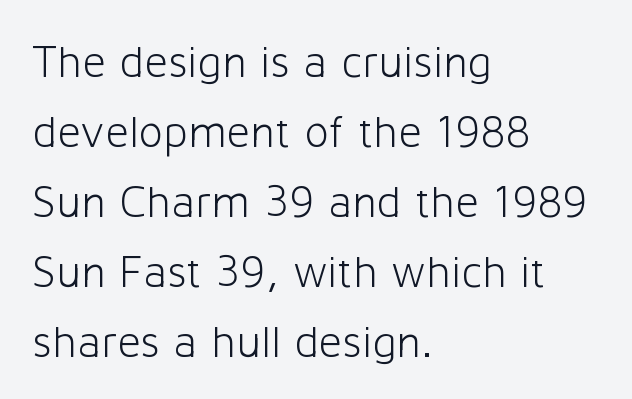
The image shows 46 px light sans-serif type, upright; set left-aligned, normal line spacing (1.52x), normal letter spacing, not underlined; low stroke contrast and a medium x-height.
